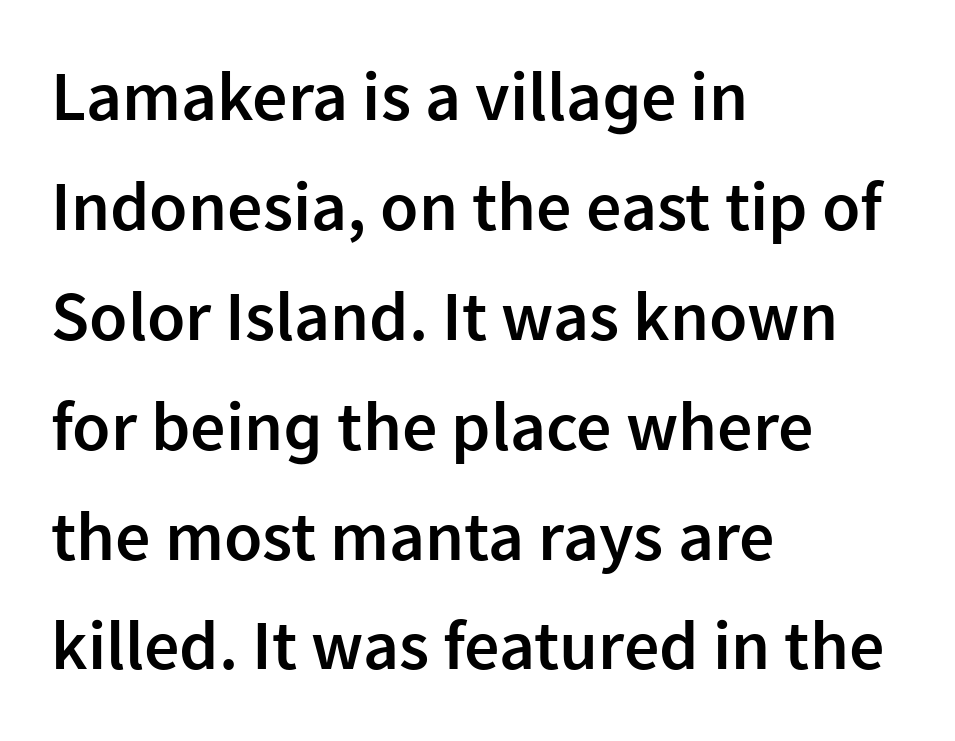
The image shows 70 px semibold sans-serif type, upright; set left-aligned, normal line spacing (1.57x), normal letter spacing, not underlined; low stroke contrast and a medium x-height.
